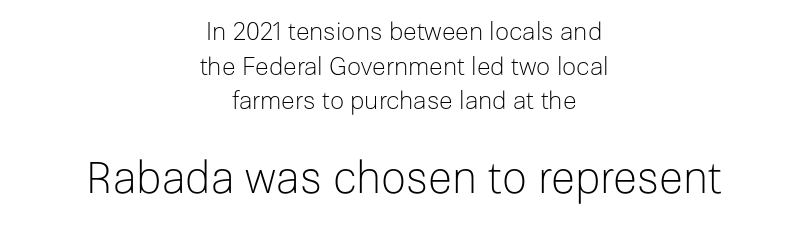
{"serif": "no", "italic": "no", "bold": "no", "weight": "light", "width": "normal", "stroke_contrast": "low", "x_height": "medium", "monospaced": "no", "underline": "no", "align": "center", "line_spacing": "normal", "line_spacing_ratio": 1.39, "letter_spacing": "normal", "letter_spacing_em": 0.0, "larger_block": "second", "size_ratio": 1.76, "glyph_px": 44}
